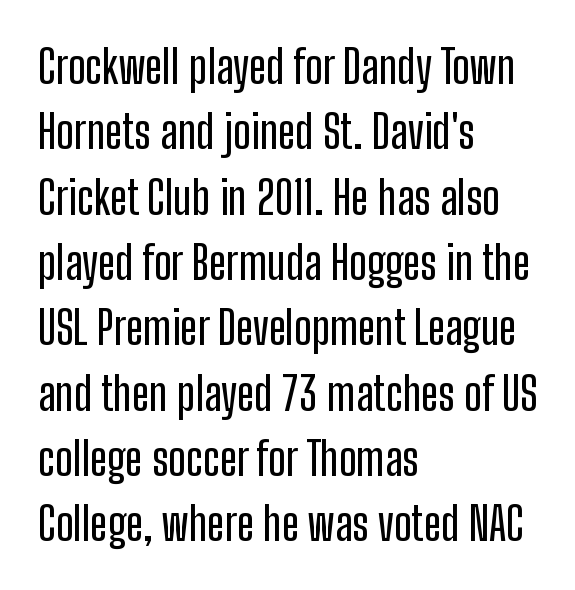
{"serif": "no", "italic": "no", "width": "condensed", "stroke_contrast": "low", "x_height": "medium", "monospaced": "no", "underline": "no", "align": "left", "line_spacing": "normal", "line_spacing_ratio": 1.42, "letter_spacing": "normal", "letter_spacing_em": 0.0, "glyph_px": 46}
